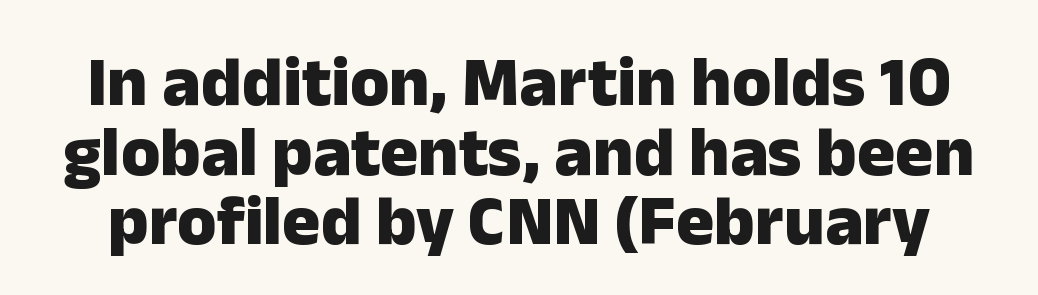
The lettering holds an erect, upright posture throughout. Is this a fixed-width face? No — the glyphs have proportional, varying widths. Closely set lines give the paragraph a compact silhouette. Lines of text with bare space underneath. On the weight axis this lands at bold, roughly 700. There is no visible air inserted between adjacent glyphs.
